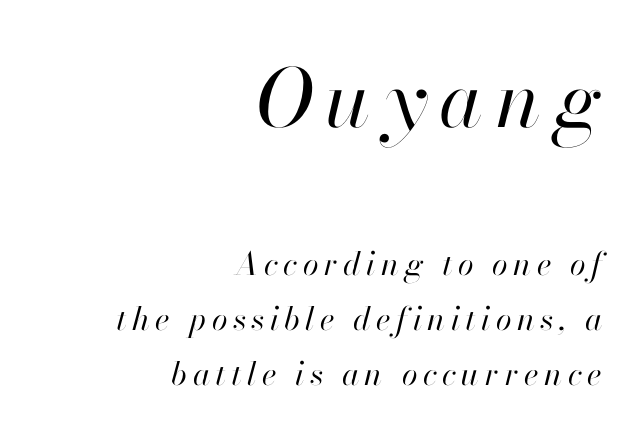
{"italic": "yes", "lean": "right", "slant_degrees": 13, "bold": "no", "weight": "regular", "width": "normal", "stroke_contrast": "high", "x_height": "small", "monospaced": "no", "underline": "no", "align": "right", "line_spacing_ratio": 1.72, "larger_block": "first", "size_ratio": 2.5, "glyph_px": 80}
